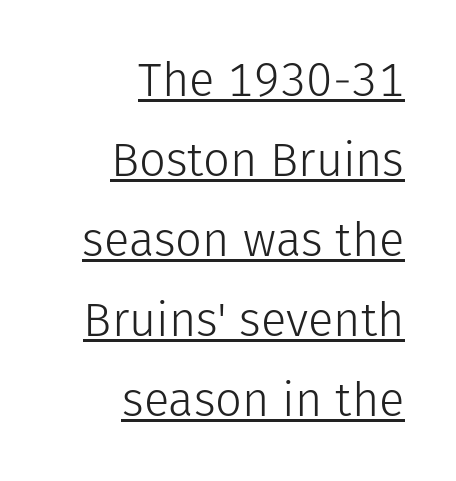
{"serif": "no", "italic": "no", "bold": "no", "weight": "light", "width": "normal", "stroke_contrast": "low", "x_height": "medium", "monospaced": "no", "underline": "yes", "align": "right", "line_spacing": "normal", "line_spacing_ratio": 1.7, "letter_spacing": "normal", "letter_spacing_em": 0.0, "glyph_px": 47}
